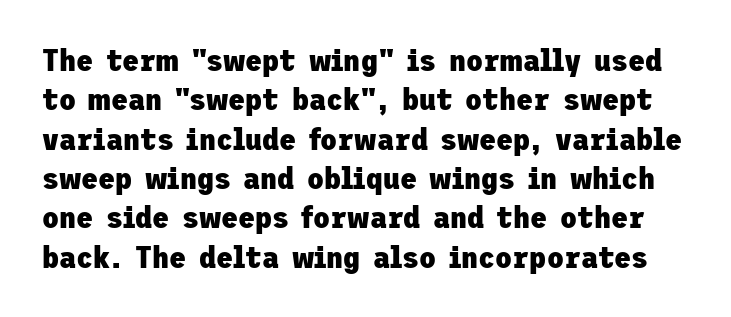
{"serif": "no", "italic": "no", "bold": "yes", "weight": "heavy", "width": "normal", "stroke_contrast": "low", "x_height": "medium", "underline": "no", "line_spacing": "normal", "line_spacing_ratio": 1.27, "letter_spacing": "normal", "letter_spacing_em": 0.0, "glyph_px": 31}
